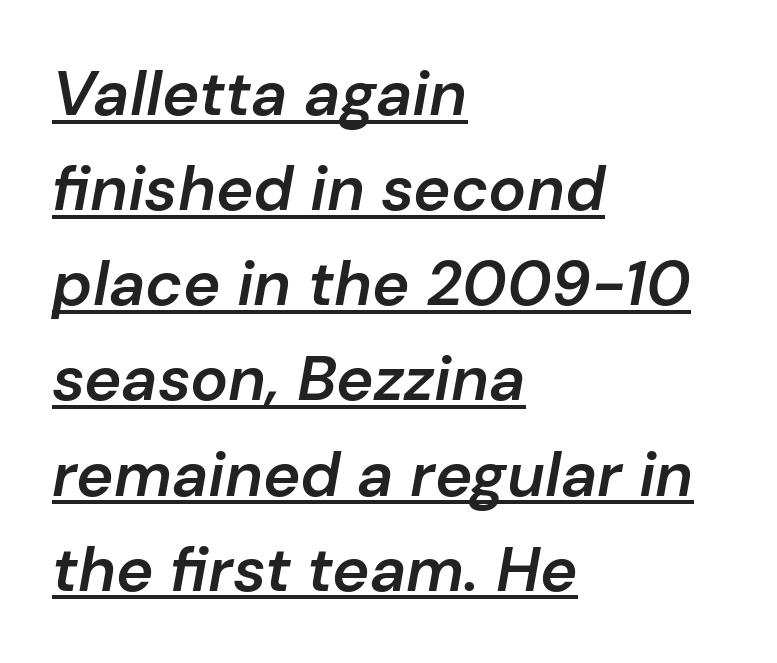
Q: Is the text bold? A: Semi-bold.
Q: Is the text italic (slanted)? A: Yes, it leans right by about 10 degrees.
Q: Is the text underlined? A: Yes.
Q: How is the paragraph aligned? A: Left-aligned.
Q: Is the spacing between letters normal or unusually wide? A: Normal.
Q: Is the spacing between lines tight, normal or loose? A: Normal.
Q: Width (condensed, normal, or wide)? A: Normal.
Q: Stroke contrast? A: Low.
Q: x-height? A: Medium.
Q: Monospaced? A: No.
